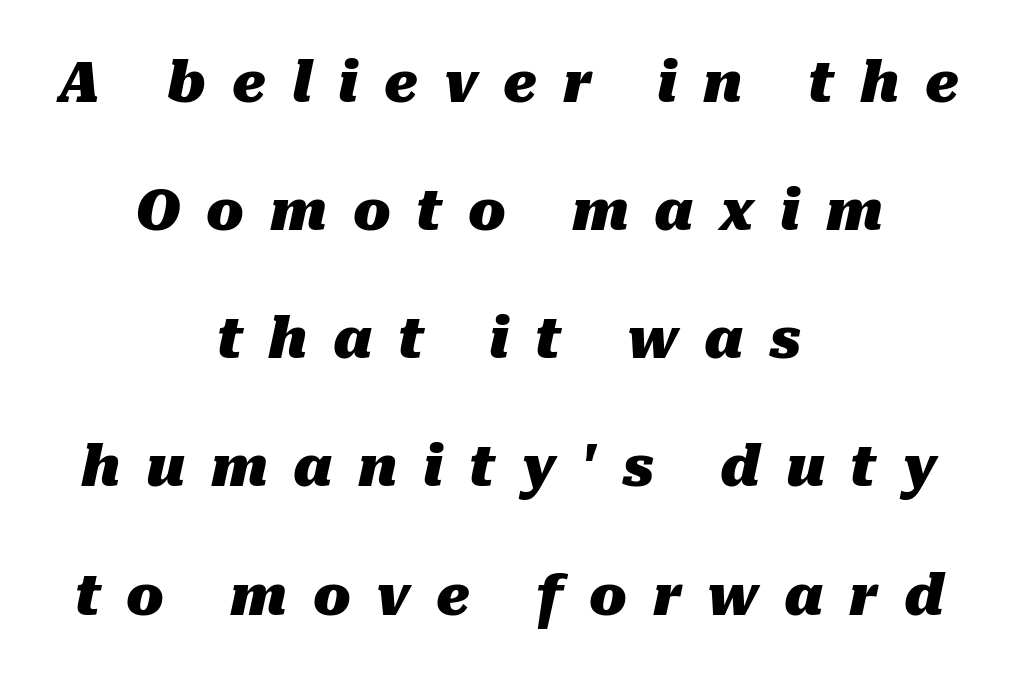
On the weight axis this lands at bold, roughly 700. The font's italic variant was chosen for this text. The words here are not underlined. This sample uses expanded letter spacing, leaving extra air between glyphs. Note the varied advance widths — an 'i' is clearly narrower than an 'm'. Quick note: interline space is abundant.
